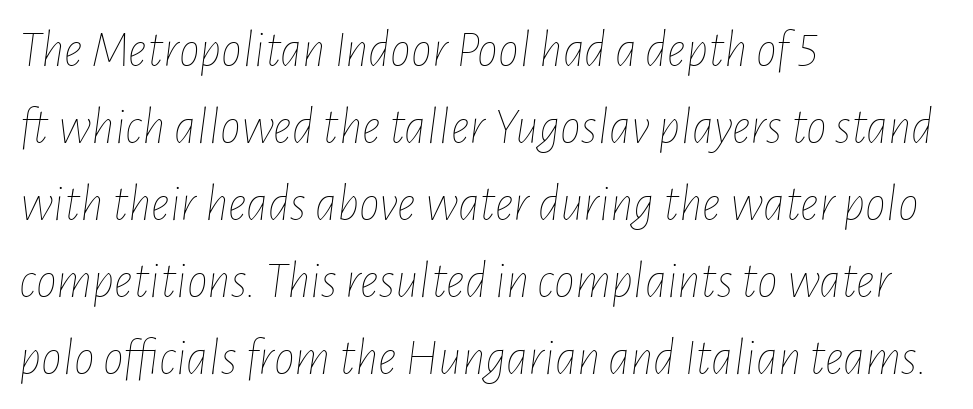
Q: Is the text bold? A: No.
Q: Is the text italic (slanted)? A: Yes, it leans right by about 7 degrees.
Q: Is the text underlined? A: No.
Q: How is the paragraph aligned? A: Left-aligned.
Q: Is the spacing between letters normal or unusually wide? A: Normal.
Q: Is the spacing between lines tight, normal or loose? A: Normal.
Q: Width (condensed, normal, or wide)? A: Condensed.
Q: Stroke contrast? A: Low.
Q: x-height? A: Medium.
Q: Monospaced? A: No.
